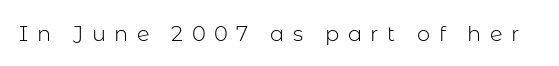
Q: Is the text bold? A: No.
Q: Is the text italic (slanted)? A: No, it is upright.
Q: Is the text underlined? A: No.
Q: Is the spacing between letters normal or unusually wide? A: Unusually wide.
